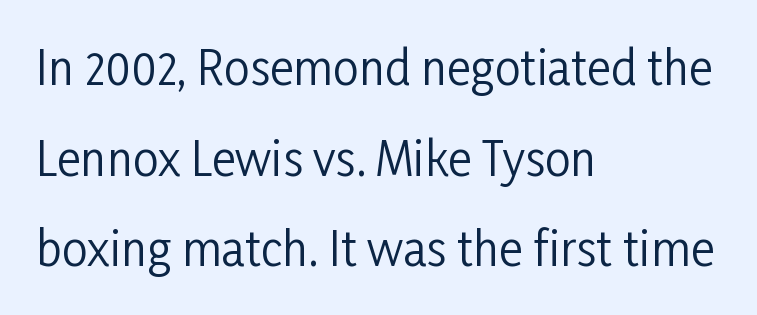
The rendering keeps characters at their native spacing. Is this a sans? Yes — the strokes have no serifs. Check the space under the baseline: it is left empty. Posture: upright roman.
